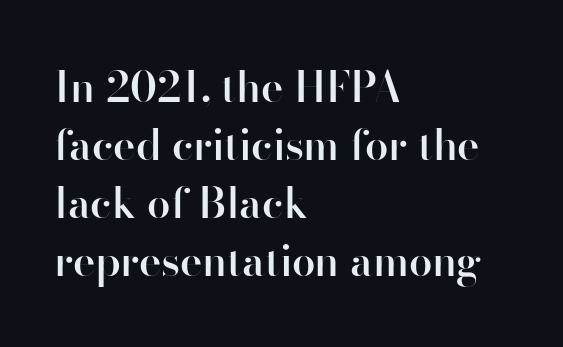
The image shows 42 px semibold sans-serif type, upright; set left-aligned, normal line spacing (1.38x), normal letter spacing, not underlined; high stroke contrast and a small x-height.
